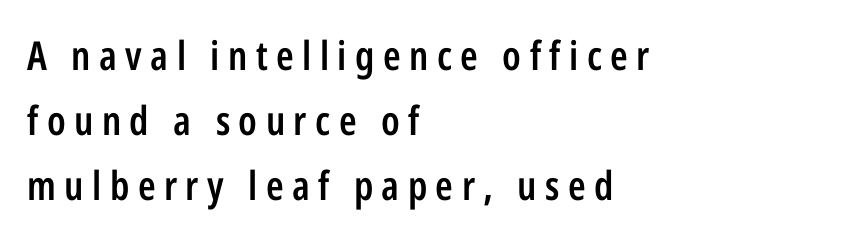
A typesetter would mark this as roman, not italic. Its strokes are somewhat broadened, the hallmark of semibold type. Letters rest on an invisible, unmarked baseline. Quick note: interline space is typical. No feet cap the strokes, marking this as sans-serif type. In CSS terms this would be text-align: left.
